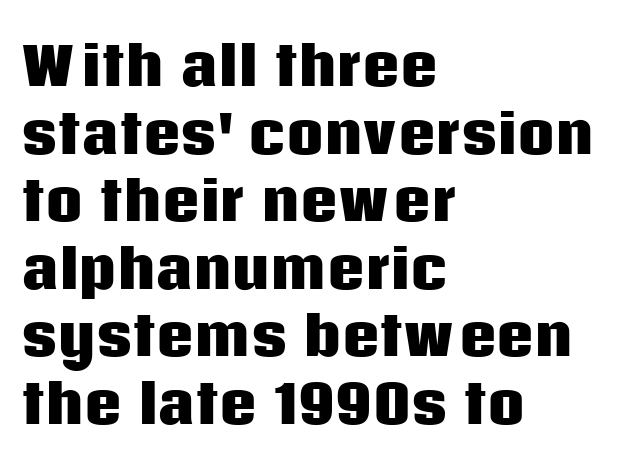
Descender tails drop into unmarked territory. You'd pick this weight for a headline — it's a proper bold. You can tell from the bare stems that sans-serif type was used. Looks like regular typesetting: each glyph gets only the width it needs. Ordinary non-slanted type is in use.
